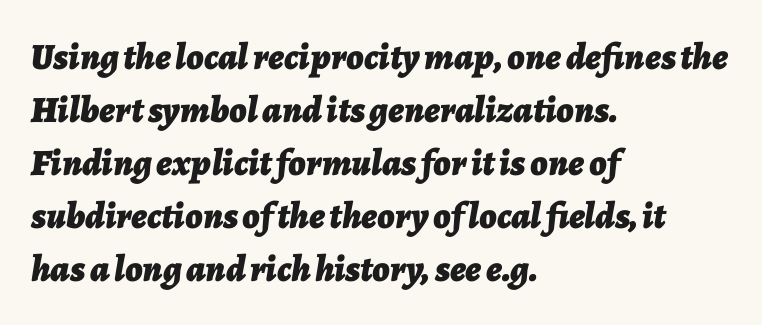
{"italic": "yes", "lean": "right", "slant_degrees": 7, "bold": "yes", "weight": "bold", "width": "normal", "stroke_contrast": "low", "x_height": "medium", "monospaced": "no", "underline": "no", "align": "left", "line_spacing": "normal", "line_spacing_ratio": 1.43, "letter_spacing": "normal", "letter_spacing_em": 0.0, "glyph_px": 37}
